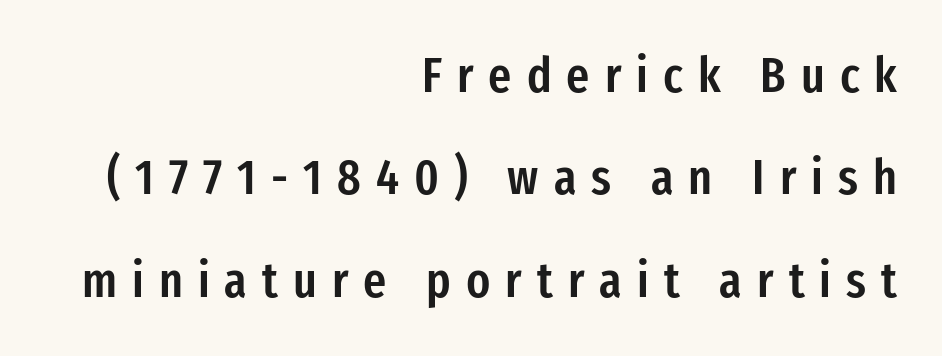
{"serif": "no", "italic": "no", "bold": "semi", "weight": "semibold", "width": "condensed", "stroke_contrast": "low", "x_height": "medium", "monospaced": "no", "underline": "no", "align": "right", "line_spacing": "loose", "line_spacing_ratio": 2.05, "letter_spacing": "wide", "letter_spacing_em": 0.3, "glyph_px": 50}
